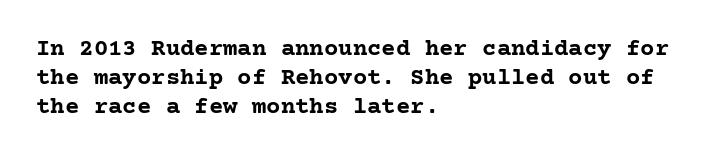
{"italic": "no", "bold": "yes", "underline": "no", "align": "left", "line_spacing_ratio": 1.2, "letter_spacing": "normal", "letter_spacing_em": 0.0, "glyph_px": 24}
